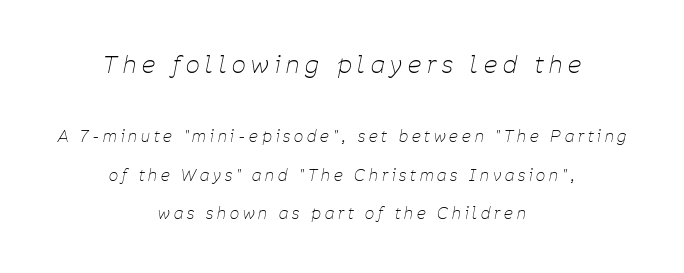
{"italic": "yes", "lean": "right", "slant_degrees": 11, "bold": "no", "underline": "no", "align": "center", "line_spacing": "loose", "line_spacing_ratio": 2.41, "letter_spacing": "wide", "letter_spacing_em": 0.25, "larger_block": "first", "size_ratio": 1.5, "glyph_px": 24}
